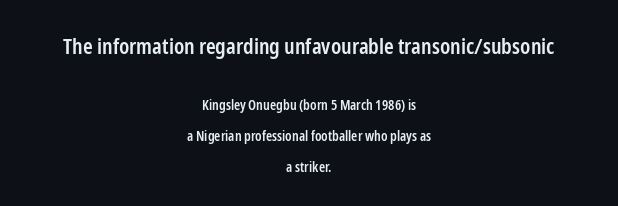
Every character sits straight up, as roman type does. Moderately thickened strokes mark this as semibold type. In terms of leading, this rendering errs on the spacious side. The horizontal fit of the characters is conventional and even. Has an underline been added? It has not.
